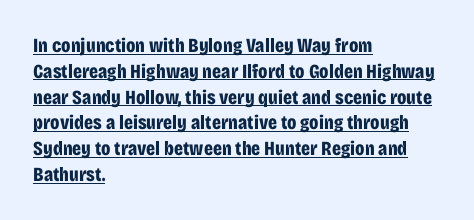
Q: Is the text bold? A: Yes.
Q: Is the text italic (slanted)? A: No, it is upright.
Q: Is the text underlined? A: Yes.
Q: How is the paragraph aligned? A: Left-aligned.
Q: Is the spacing between letters normal or unusually wide? A: Normal.
Q: Is the spacing between lines tight, normal or loose? A: Normal.
